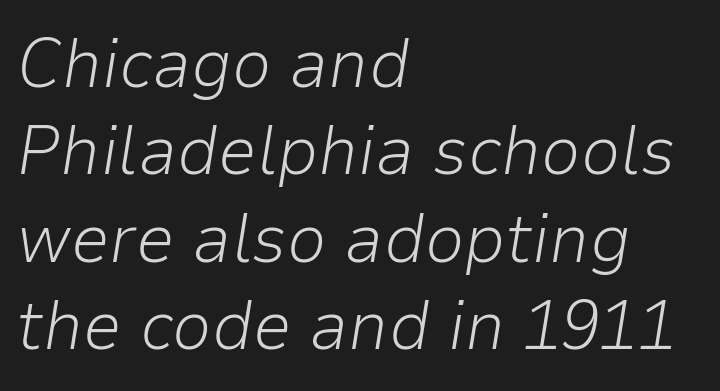
The image shows 70 px light type, italic (leaning right); set left-aligned, normal line spacing (1.25x), normal letter spacing, not underlined; low stroke contrast and a medium x-height.
